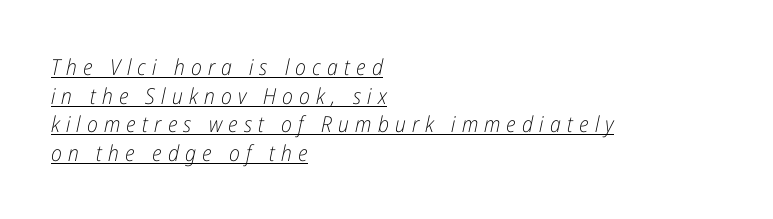
The image shows 22 px text type, italic (leaning right); set left-aligned, normal line spacing (1.3x), unusually wide letter spacing (+0.28 em), underlined.
